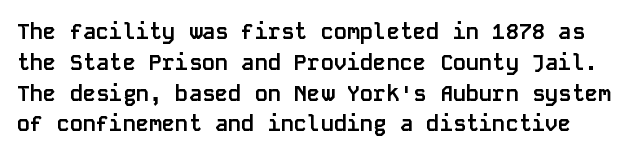
Quick note: not italic, upright. Bold? Absolutely — the strokes are thick and heavy. In terms of leading, this rendering sits right in the middle. The foot of each line stays bare and open. The tracking reads as untouched default to a designer's eye.
